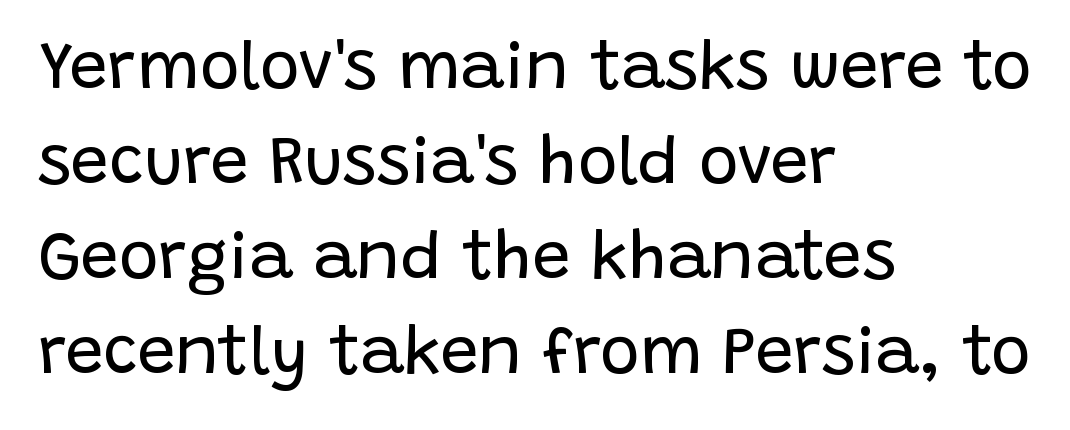
The image shows 67 px regular-weight sans-serif type, upright; set left-aligned, normal line spacing (1.42x), normal letter spacing, not underlined; low stroke contrast and a large x-height.
